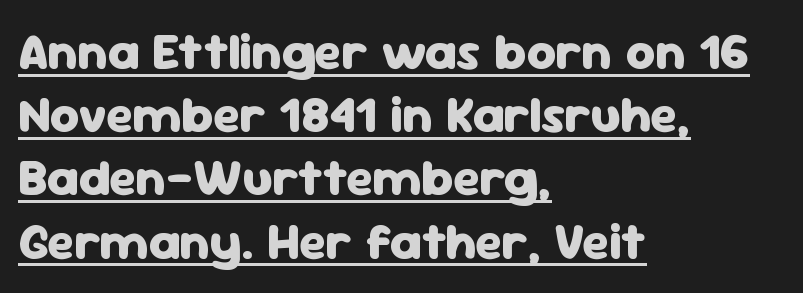
The sample has been set heavy, in full bold. This is underlined copy, the kind a proofreader might mark for attention. Looks like regular typesetting: each glyph gets only the width it needs. These lines are set flush left with a ragged right edge. Italic? Not at all — the glyphs are vertical. Examine the stroke ends and you'll find no serifs.
